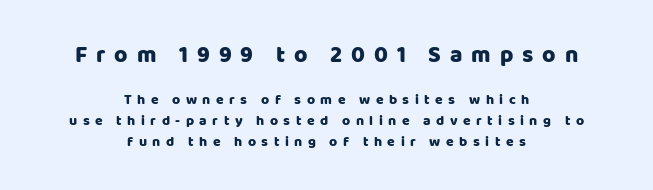
The image shows 23 px text type, upright; set centered, normal line spacing (1.48x), unusually wide letter spacing (+0.39 em), not underlined; the first (top) block is 1.64x larger.
